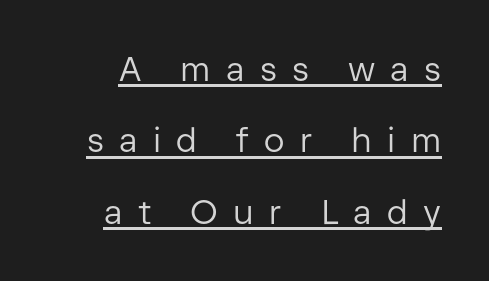
{"serif": "no", "italic": "no", "bold": "no", "weight": "regular", "width": "normal", "stroke_contrast": "low", "x_height": "medium", "monospaced": "no", "underline": "yes", "line_spacing": "loose", "line_spacing_ratio": 2.1, "letter_spacing": "wide", "letter_spacing_em": 0.45, "glyph_px": 34}
